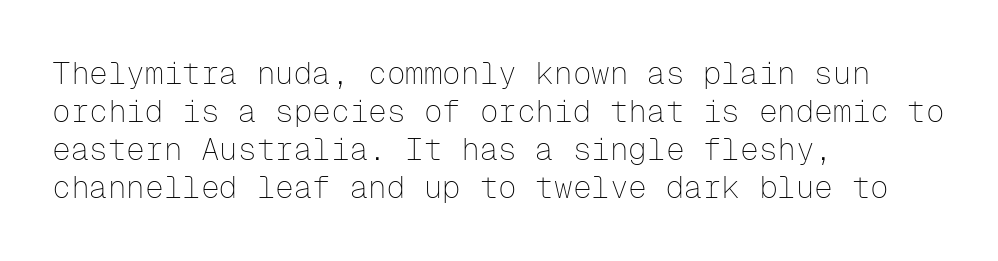
The image shows 31 px thin sans-serif type, upright, monospaced; set left-aligned, line spacing 1.23x, normal letter spacing, not underlined; low stroke contrast and a medium x-height.
